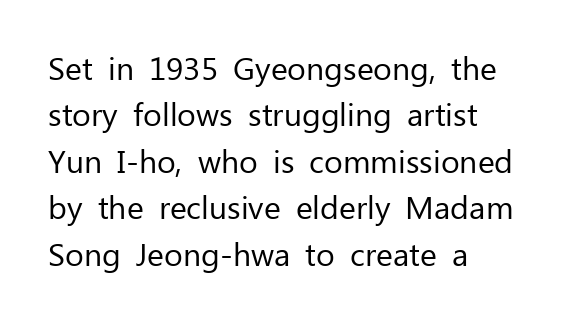
A student would call this left alignment; a typographer would say flush left, rag right. Lines of text with bare space underneath. The strokes are not fattened; the text isn't bold. Does extra space separate the letters? No, they use regular spacing. Does the lettering tilt? It doesn't — this is upright. The vertical gap from one line to the next is medium.
